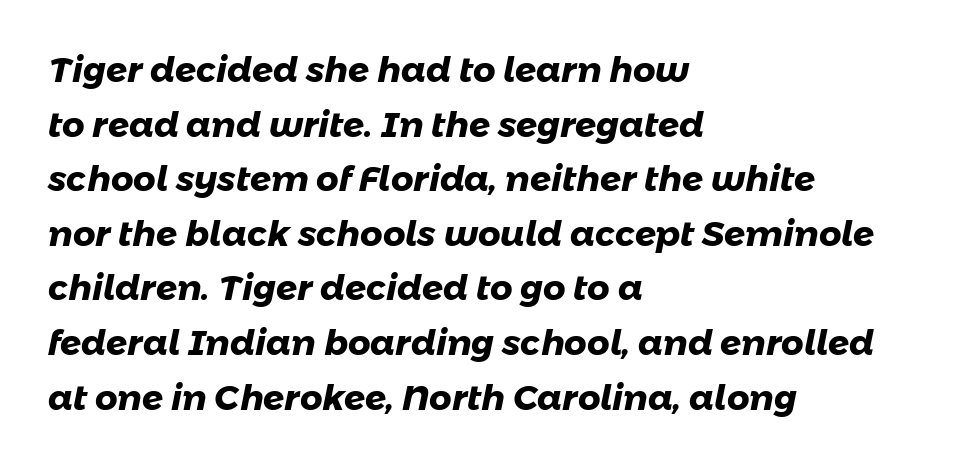
Students, note that the glyphs here touch the page at normal intervals. Each line starts at the same left margin while the right side varies. I'd call this a sans setting — the letters go barefoot. A dark, heavy texture on the line: the type is bold. Successive baselines arrive at the customary interval.
